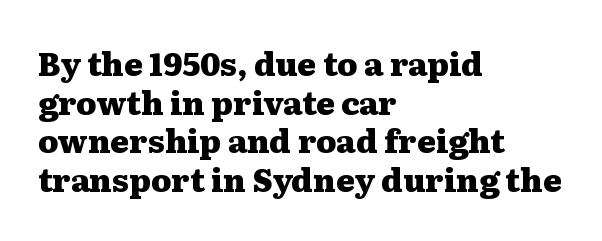
The image shows 32 px heavy, wide serif type, upright; set left-aligned, line spacing 1.21x, normal letter spacing, not underlined; medium stroke contrast and a medium x-height.
